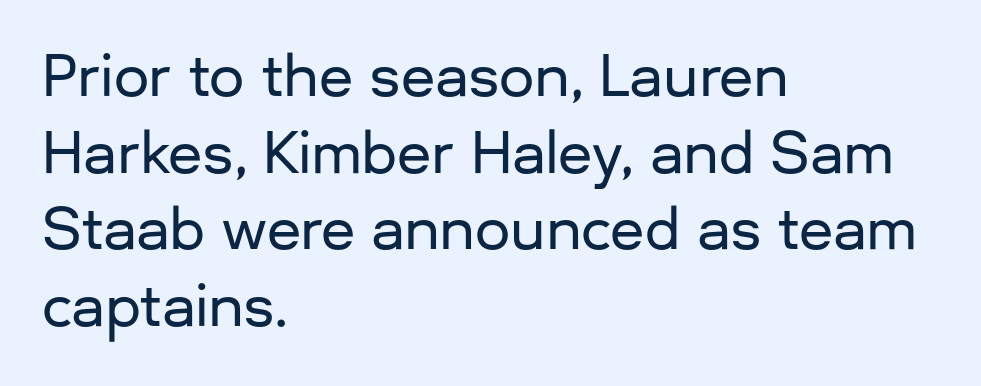
Horizontal bands of white between lines are of average thickness. Proportional: the letters do not fall into vertical columns. You can tell it's not italic because the verticals are truly vertical. Horizontally, the lines are justified to the leading edge only.
